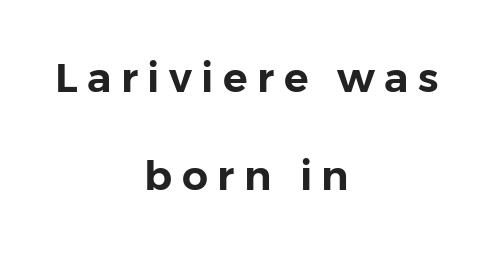
{"serif": "no", "italic": "no", "width": "normal", "stroke_contrast": "low", "x_height": "medium", "monospaced": "no", "underline": "no", "align": "center", "line_spacing": "loose", "line_spacing_ratio": 2.38, "letter_spacing": "wide", "letter_spacing_em": 0.23, "glyph_px": 41}
